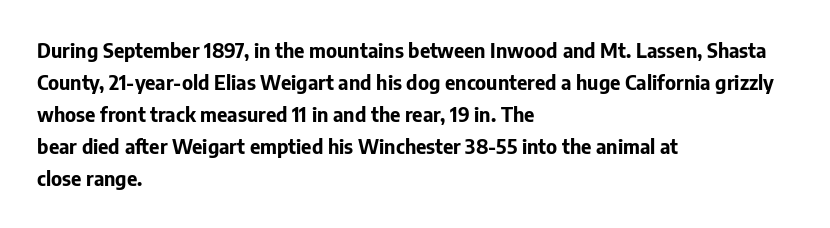
The passage shown is emphatically bold. Clear beneath every line of the passage. Characters remain perfectly vertical along every line. These lines sit exactly where default settings would place them. The horizontal fit of the characters is conventional and even. Each line starts at the same left margin while the right side varies.
